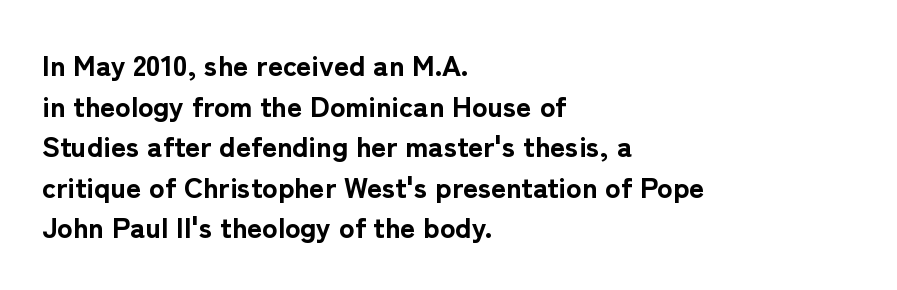
The image shows 29 px bold sans-serif type, upright; set left-aligned, normal line spacing (1.4x), normal letter spacing, not underlined; low stroke contrast and a medium x-height.
